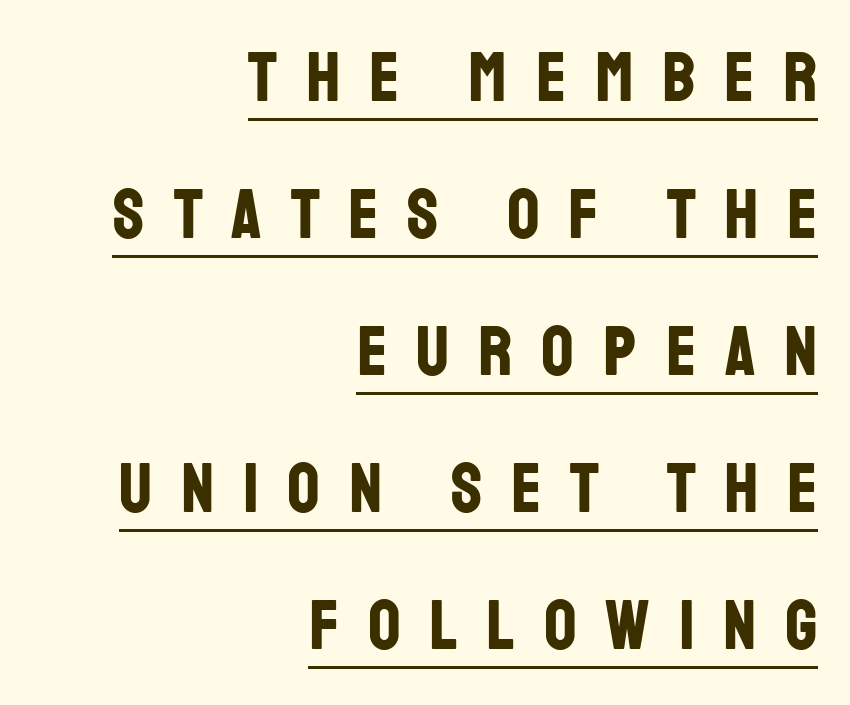
{"serif": "no", "italic": "no", "bold": "yes", "weight": "bold", "width": "condensed", "stroke_contrast": "low", "x_height": "large", "monospaced": "no", "underline": "yes", "align": "right", "line_spacing": "loose", "line_spacing_ratio": 1.93, "letter_spacing": "wide", "letter_spacing_em": 0.41, "glyph_px": 71}
